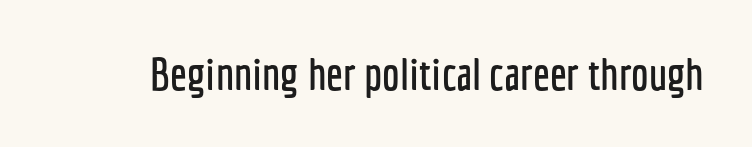
The font's upright variant was chosen for this text. The passage shown has conventional tracking throughout. The space beneath each line is pristine and unruled. Typographically, this falls in the sans-serif category. The passage shown is typed in a proportional face where columns would drift.
